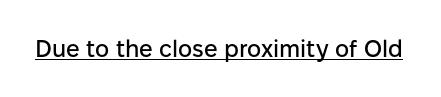
{"italic": "no", "underline": "yes", "letter_spacing": "normal", "letter_spacing_em": 0.0, "glyph_px": 24}
